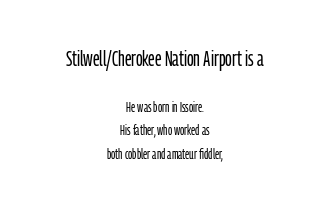
Check under the words: just untouched page. Upright lettering throughout. These lines stack symmetrically, like a column narrowing and widening about its center. Each word holds together tightly as a unit, with standard inter-letter gaps. Which of the two is more prominent by size? The first, at the top. Stems here are at most as thick as an everyday book face.
